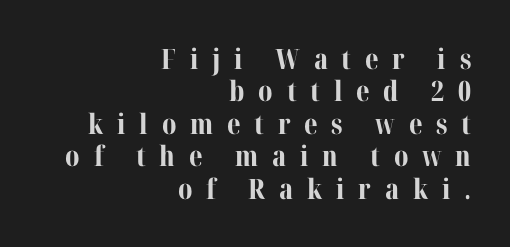
The image shows 28 px bold serif type, upright; set right-aligned, line spacing 1.16x, unusually wide letter spacing (+0.49 em), not underlined; medium stroke contrast and a medium x-height.
